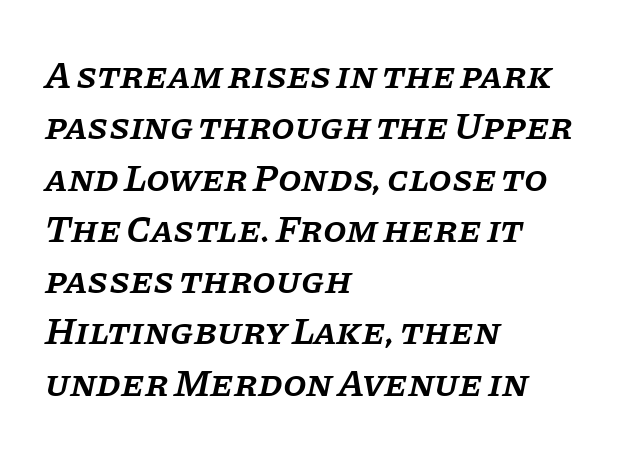
{"serif": "yes", "italic": "yes", "lean": "right", "slant_degrees": 11, "bold": "semi", "weight": "semibold", "width": "normal", "stroke_contrast": "low", "x_height": "large", "monospaced": "no", "underline": "no", "align": "left", "line_spacing": "normal", "line_spacing_ratio": 1.35, "letter_spacing": "normal", "letter_spacing_em": 0.0, "glyph_px": 38}
